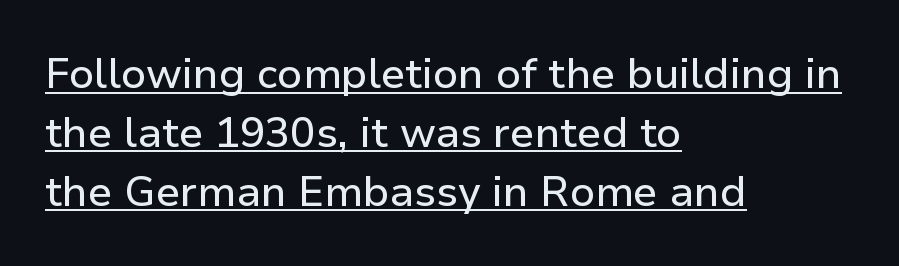
Q: Is the text italic (slanted)? A: No, it is upright.
Q: Is the typeface a serif or a sans-serif typeface? A: Sans-serif.
Q: Is the text underlined? A: Yes.
Q: How is the paragraph aligned? A: Left-aligned.
Q: Is the spacing between letters normal or unusually wide? A: Normal.
Q: Is the spacing between lines tight, normal or loose? A: Normal.
Q: Width (condensed, normal, or wide)? A: Normal.
Q: Stroke contrast? A: Low.
Q: x-height? A: Medium.
Q: Monospaced? A: No.
